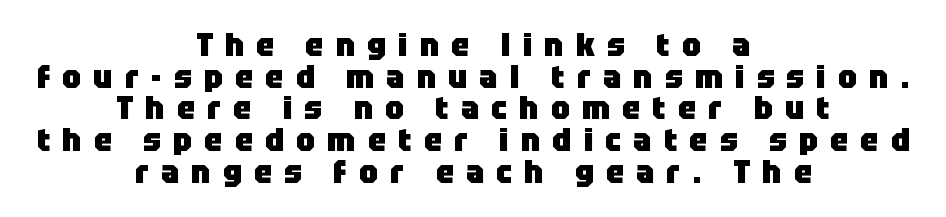
Pretty heavy lettering here — definitely bold. The rendering inserts visible extra space after every character. Rows of type sit shoulder to shoulder in the vertical direction. Stroke terminals: plain, sans-serif. Check the space under the baseline: it is left empty. The paragraph has two soft edges and a firm central axis.
